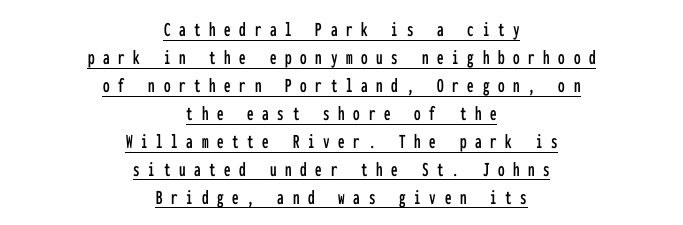
The image shows 21 px text type, upright; set centered, normal line spacing (1.33x), unusually wide letter spacing (+0.41 em), underlined.
